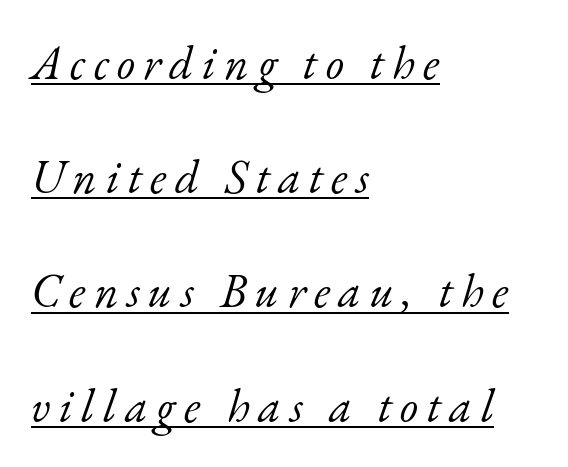
A typesetter would call this leading open, well beyond the default. Each letter keeps its own natural width here, so spacing adapts to shape. Note: serifs present on the glyphs. Every word sits above its own underline. If you drew a ruler down the left edge, every line would touch it.
